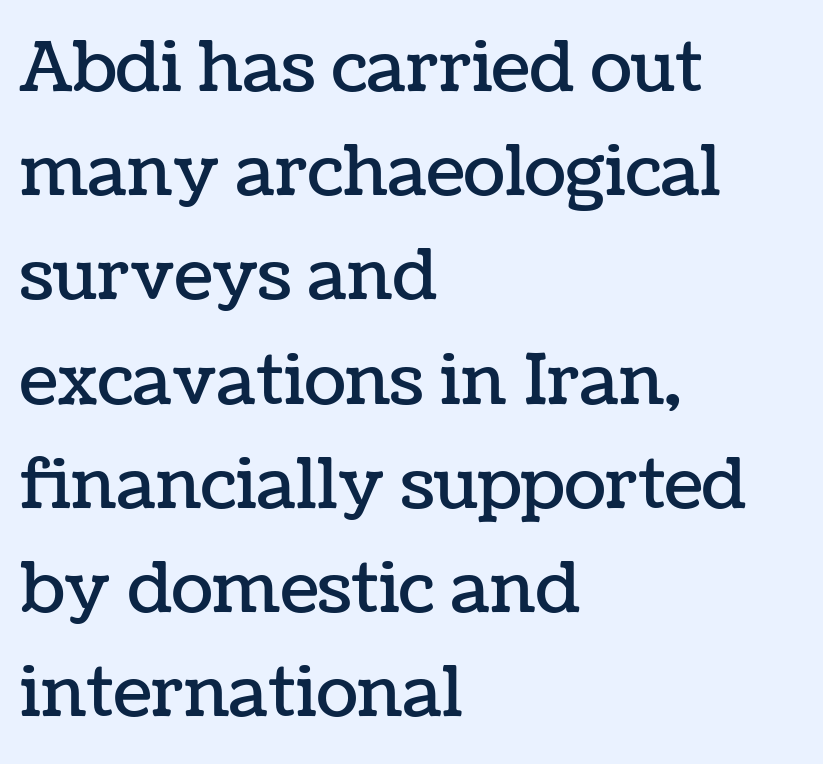
The image shows 69 px text type, upright; set left-aligned, normal line spacing (1.51x), normal letter spacing, not underlined; low stroke contrast and a medium x-height.
